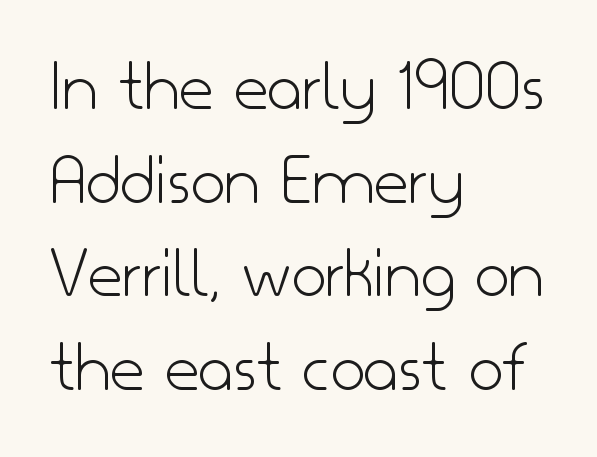
Evenly set lines give the paragraph a standard silhouette. No extra tracking has been applied to these lines. Decoration check: the copy has no underline. Quick note: not italic, upright. Unbolded letterforms with no extra heft.
